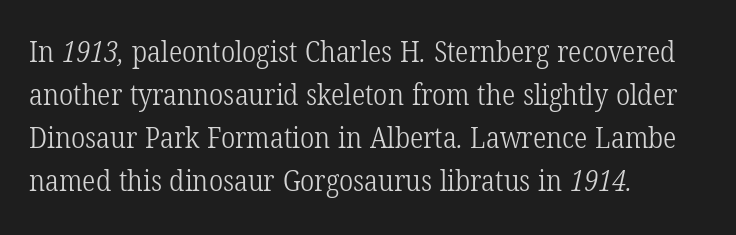
This rendering features lettering with no underline. Where is the straight margin? On the left. Between one letter and the next there's only the usual sliver of space. Heft: none added — not bold. The face used here is seriffed, in the tradition of book romans.
